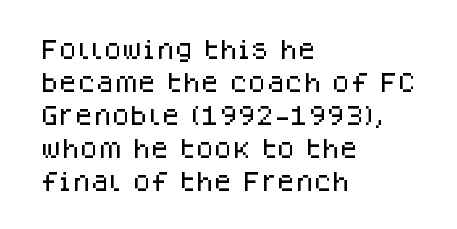
Do the letters lean? They stand straight. You could call the tracking neutral — neither tight nor loose. The passage shown is not underscored anywhere. The ragged edge is on the right, which tells us the setting is flush left. Students, observe: this is what conventionally led text looks like.
